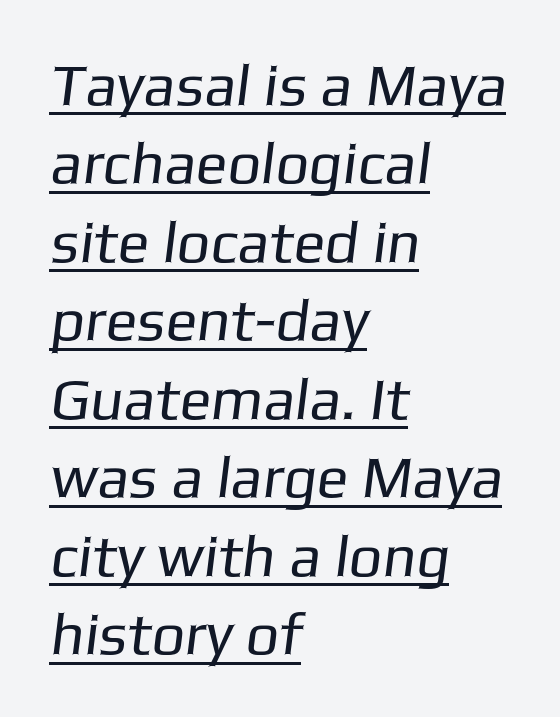
{"serif": "no", "bold": "no", "weight": "regular", "width": "normal", "stroke_contrast": "low", "x_height": "medium", "monospaced": "no", "underline": "yes", "align": "left", "line_spacing": "normal", "line_spacing_ratio": 1.33, "letter_spacing": "normal", "letter_spacing_em": 0.0, "glyph_px": 59}
